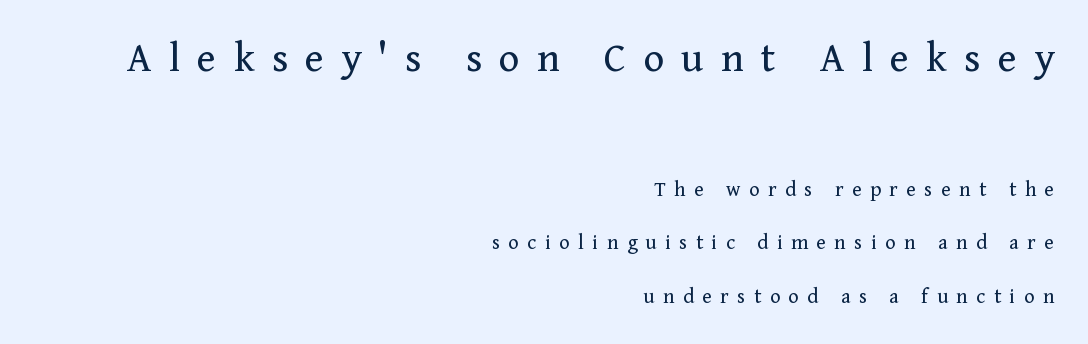
The image shows 44 px regular-weight serif type, upright; set right-aligned, loose line spacing (2.44x), unusually wide letter spacing (+0.39 em), not underlined; the first (top) block is 2.0x larger; medium stroke contrast and a medium x-height.
